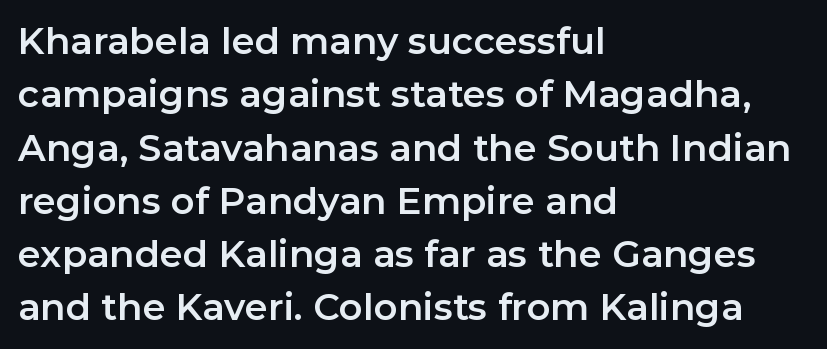
{"serif": "no", "italic": "no", "width": "normal", "stroke_contrast": "low", "x_height": "medium", "monospaced": "no", "underline": "no", "align": "left", "line_spacing": "normal", "line_spacing_ratio": 1.44, "letter_spacing": "normal", "letter_spacing_em": 0.0, "glyph_px": 37}
